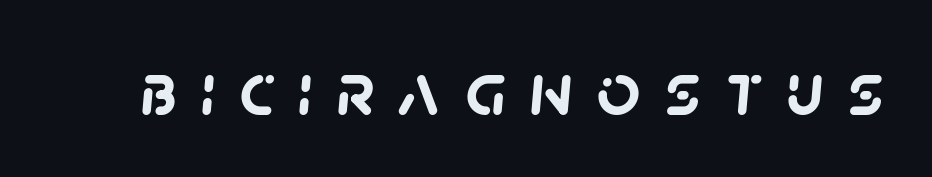
{"serif": "no", "bold": "yes", "weight": "semibold", "width": "normal", "stroke_contrast": "low", "x_height": "large", "monospaced": "no", "underline": "no", "letter_spacing": "wide", "letter_spacing_em": 0.31, "glyph_px": 76}
